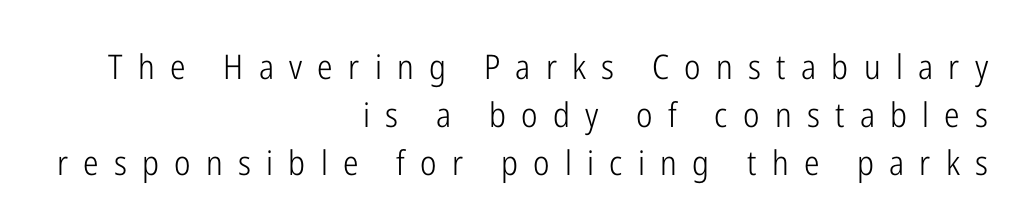
Q: Is the text bold? A: No.
Q: Is the text italic (slanted)? A: No, it is upright.
Q: Is the typeface a serif or a sans-serif typeface? A: Sans-serif.
Q: Is the text underlined? A: No.
Q: How is the paragraph aligned? A: Right-aligned.
Q: Is the spacing between letters normal or unusually wide? A: Unusually wide.
Q: Is the spacing between lines tight, normal or loose? A: Normal.
Q: Width (condensed, normal, or wide)? A: Condensed.
Q: Stroke contrast? A: Low.
Q: x-height? A: Medium.
Q: Monospaced? A: No.
